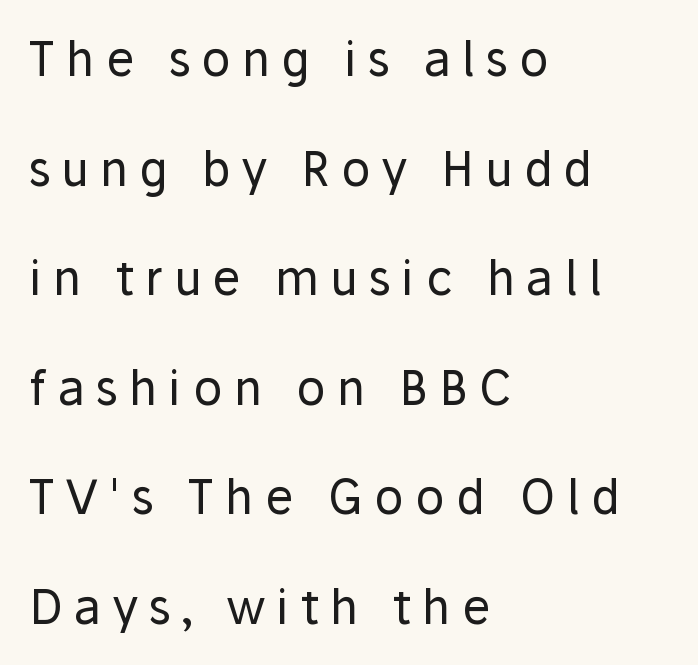
{"serif": "no", "italic": "no", "bold": "no", "weight": "regular", "width": "normal", "stroke_contrast": "low", "x_height": "medium", "monospaced": "no", "underline": "no", "align": "left", "line_spacing": "loose", "line_spacing_ratio": 2.33, "letter_spacing": "wide", "letter_spacing_em": 0.24, "glyph_px": 47}
